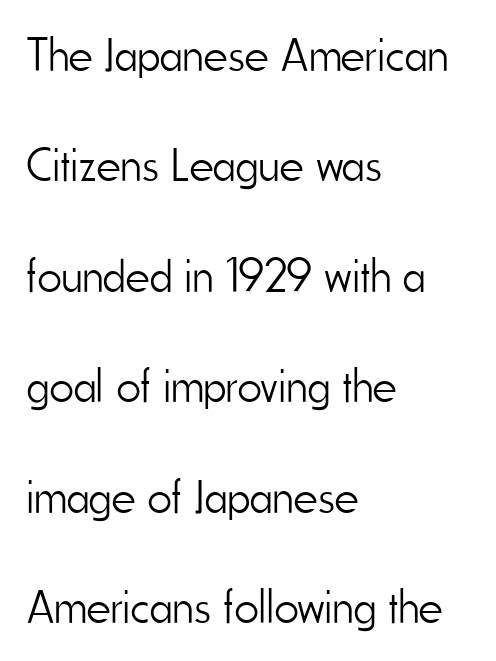
The image shows 47 px light, condensed sans-serif type, upright; set left-aligned, loose line spacing (2.35x), normal letter spacing, not underlined; low stroke contrast and a small x-height.
